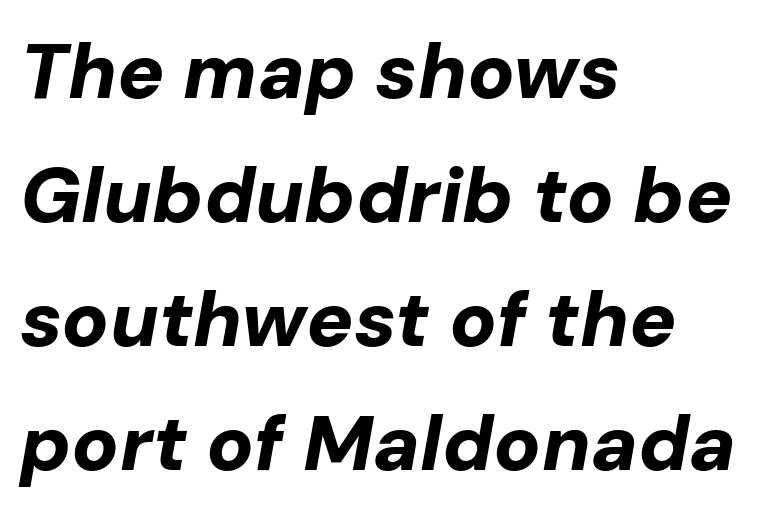
Q: Is the text bold? A: Yes.
Q: Is the text italic (slanted)? A: Yes, it leans right by about 10 degrees.
Q: Is the text underlined? A: No.
Q: How is the paragraph aligned? A: Left-aligned.
Q: Is the spacing between letters normal or unusually wide? A: Normal.
Q: Is the spacing between lines tight, normal or loose? A: Normal.
Q: Width (condensed, normal, or wide)? A: Normal.
Q: Stroke contrast? A: Low.
Q: x-height? A: Medium.
Q: Monospaced? A: No.
